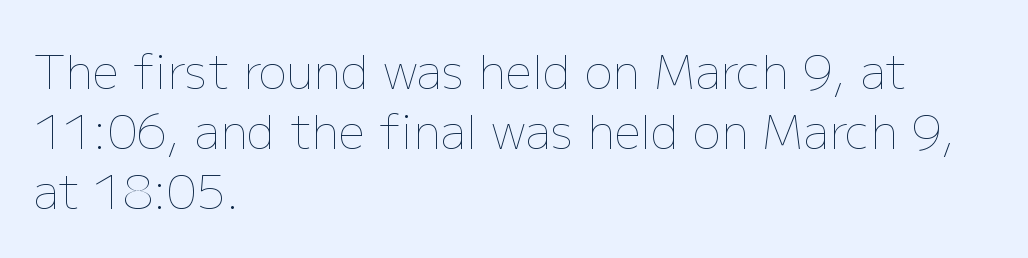
{"italic": "no", "bold": "no", "weight": "thin", "width": "normal", "stroke_contrast": "low", "x_height": "medium", "monospaced": "no", "underline": "no", "align": "left", "line_spacing": "normal", "line_spacing_ratio": 1.28, "letter_spacing": "normal", "letter_spacing_em": 0.0, "glyph_px": 47}
